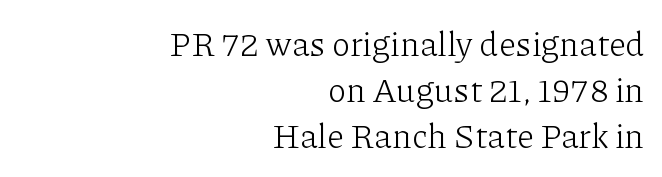
The image shows 34 px light serif type, upright; set right-aligned, normal line spacing (1.35x), normal letter spacing, not underlined; low stroke contrast and a medium x-height.
